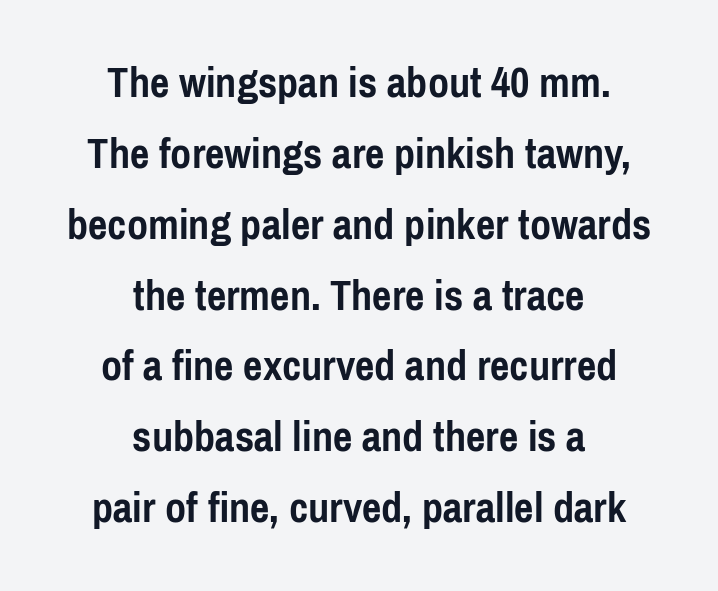
{"serif": "no", "italic": "no", "bold": "yes", "weight": "semibold", "width": "condensed", "stroke_contrast": "low", "x_height": "medium", "monospaced": "no", "underline": "no", "align": "center", "line_spacing": "normal", "line_spacing_ratio": 1.54, "letter_spacing": "normal", "letter_spacing_em": 0.0, "glyph_px": 46}
